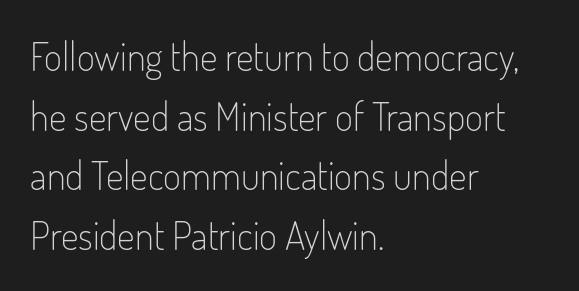
The image shows 39 px light, condensed sans-serif type, upright; set left-aligned, normal line spacing (1.53x), normal letter spacing, not underlined; low stroke contrast and a small x-height.
